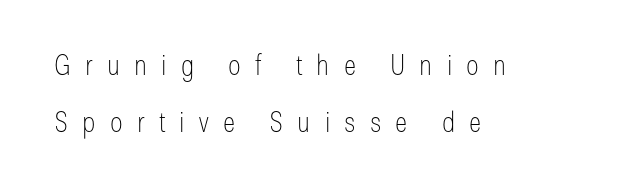
Q: Is the text bold? A: No.
Q: Is the text italic (slanted)? A: No, it is upright.
Q: Is the typeface a serif or a sans-serif typeface? A: Sans-serif.
Q: Is the text underlined? A: No.
Q: How is the paragraph aligned? A: Left-aligned.
Q: Is the spacing between letters normal or unusually wide? A: Unusually wide.
Q: Is the spacing between lines tight, normal or loose? A: Loose.
Q: Width (condensed, normal, or wide)? A: Condensed.
Q: Stroke contrast? A: Low.
Q: x-height? A: Medium.
Q: Monospaced? A: No.
